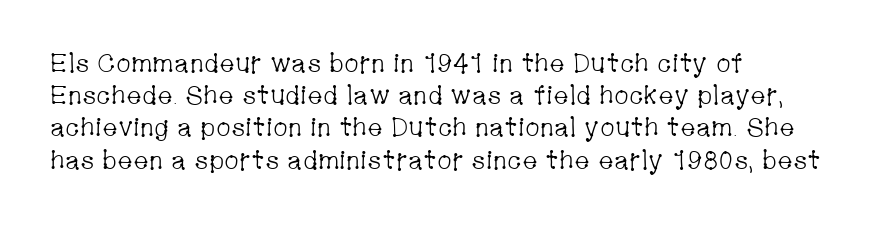
No letter is thick-stroked: the sample isn't bold. The lettering stays uniformly vertical, giving the passage a roman look. This sample uses plain, unmodified letter spacing. These lines stack with their left ends in a neat column. The gap between lines stays unmarked.
